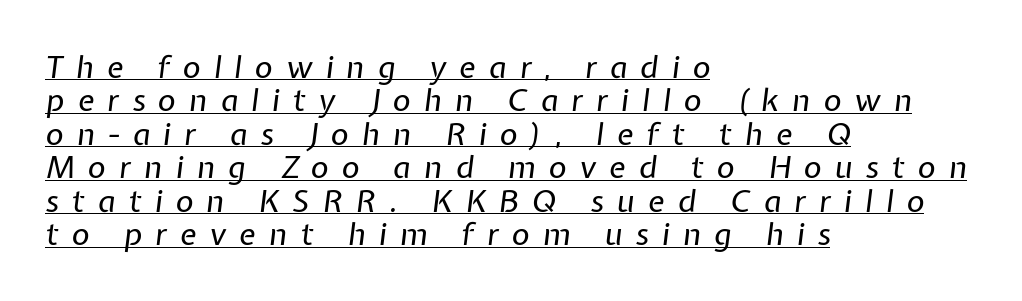
{"italic": "yes", "lean": "right", "slant_degrees": 7, "bold": "no", "weight": "regular", "width": "normal", "stroke_contrast": "low", "x_height": "medium", "monospaced": "no", "underline": "yes", "align": "left", "line_spacing": "tight", "line_spacing_ratio": 1.08, "letter_spacing": "wide", "letter_spacing_em": 0.42, "glyph_px": 31}
